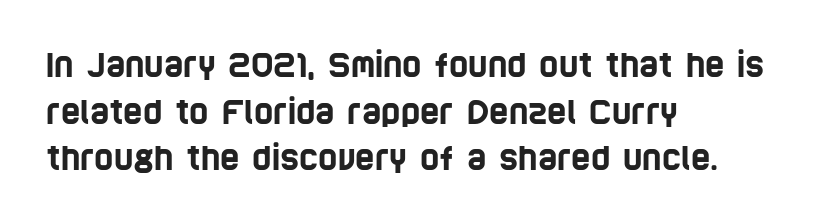
{"serif": "no", "width": "condensed", "stroke_contrast": "low", "x_height": "large", "monospaced": "no", "underline": "no", "align": "left", "line_spacing": "normal", "line_spacing_ratio": 1.41, "letter_spacing": "normal", "letter_spacing_em": 0.0, "glyph_px": 33}
